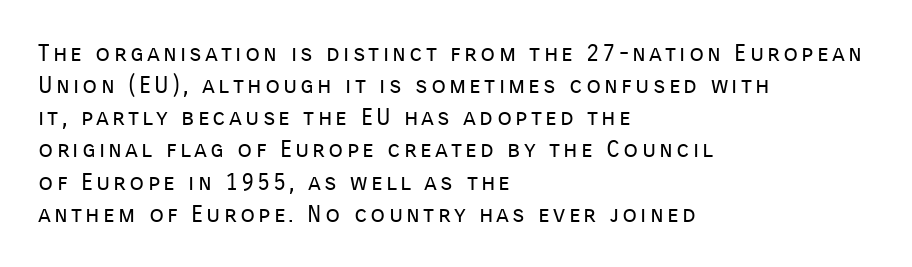
Q: Is the text bold? A: No.
Q: Is the text italic (slanted)? A: No, it is upright.
Q: Is the text underlined? A: No.
Q: How is the paragraph aligned? A: Left-aligned.
Q: Is the spacing between lines tight, normal or loose? A: Normal.
